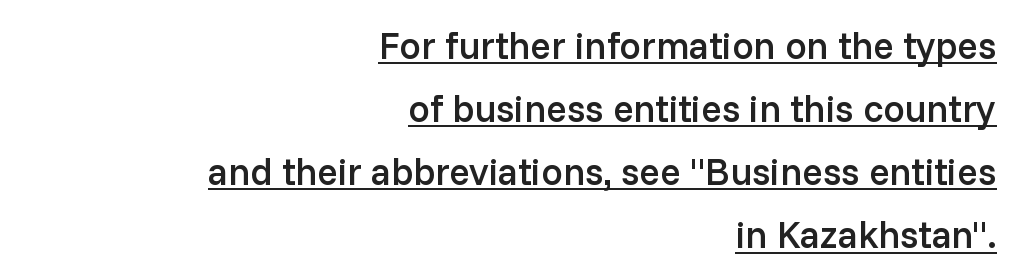
The typesetting leans somewhat heavy: a semibold. Is this a fixed-width face? No — the glyphs have proportional, varying widths. A baseline rule has been typeset under these characters. The rendering shows plain stroke endings on the letterforms — a sans-serif design. Every stem runs plumb, perpendicular to the baseline. Does extra space separate the letters? No, they use regular spacing.
